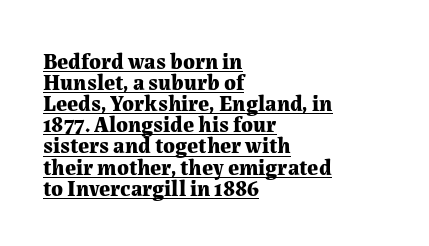
The image shows 22 px bold type, upright; set left-aligned, tight line spacing (0.96x), normal letter spacing, underlined.
